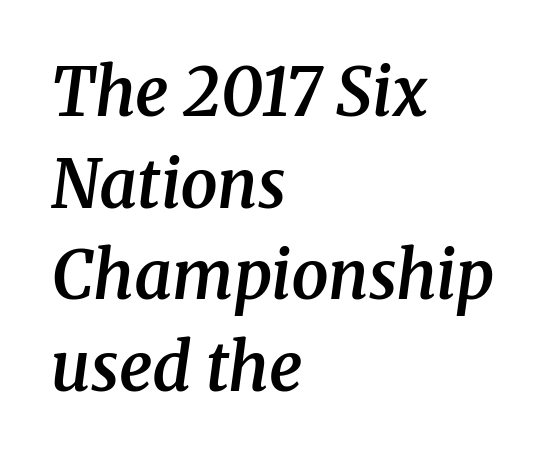
Q: Is the text bold? A: Semi-bold.
Q: Is the text italic (slanted)? A: Yes, it leans right by about 8 degrees.
Q: Is the typeface a serif or a sans-serif typeface? A: Serif.
Q: Is the text underlined? A: No.
Q: How is the paragraph aligned? A: Left-aligned.
Q: Is the spacing between letters normal or unusually wide? A: Normal.
Q: Is the spacing between lines tight, normal or loose? A: Normal.
Q: Width (condensed, normal, or wide)? A: Normal.
Q: Stroke contrast? A: Medium.
Q: x-height? A: Medium.
Q: Monospaced? A: No.
